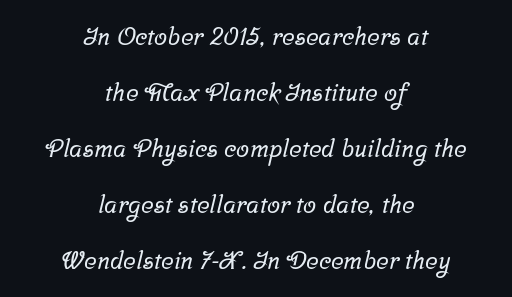
{"underline": "no", "align": "center", "line_spacing": "loose", "line_spacing_ratio": 2.33, "letter_spacing": "normal", "letter_spacing_em": 0.0, "glyph_px": 24}
